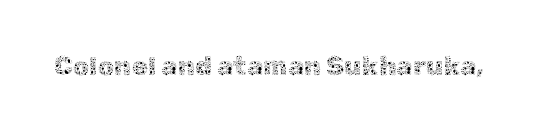
The image shows 26 px text type, upright; set normal letter spacing, not underlined.
